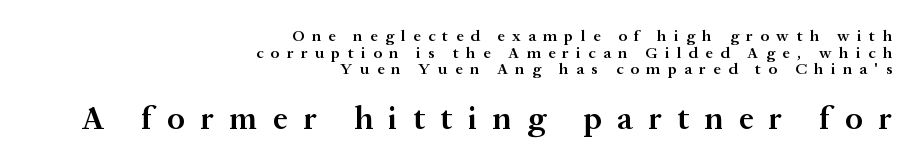
A typesetter would call this heavily tracked-out type. Whoever set this made the second block the dominant, larger element. Whoever set this chose condensed vertical rhythm over breathing room. Character widths vary here, with narrow letters taking less room than wide ones. The text was rendered using a seriffed face with decorative stroke endings.
